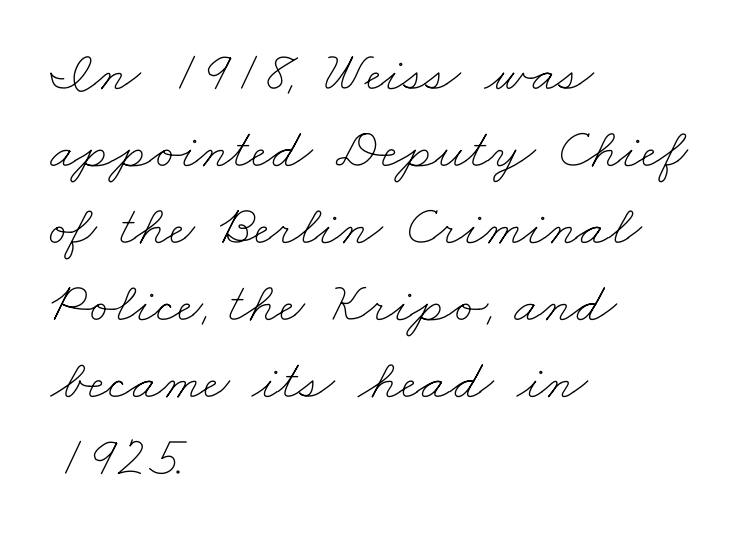
{"bold": "no", "weight": "thin", "width": "wide", "stroke_contrast": "low", "x_height": "small", "monospaced": "no", "underline": "no", "align": "left", "line_spacing": "normal", "line_spacing_ratio": 1.35, "letter_spacing": "normal", "letter_spacing_em": 0.0, "glyph_px": 57}
